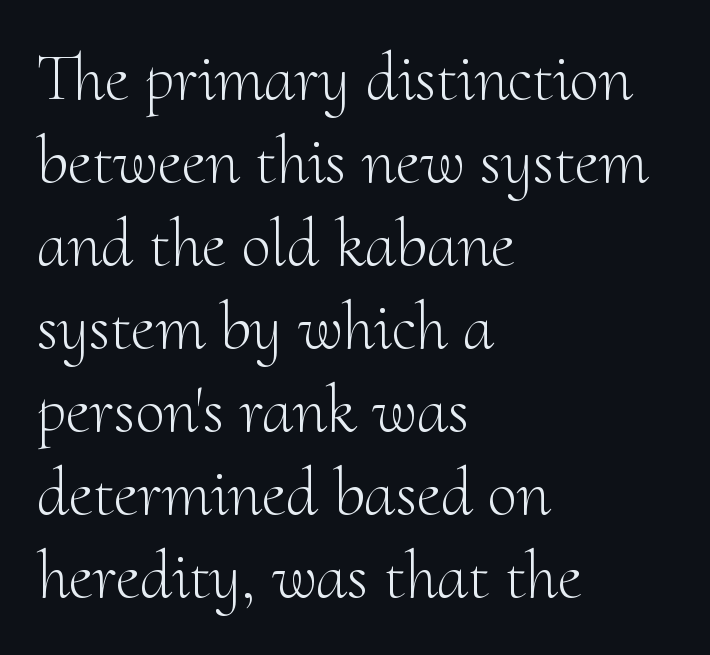
Layout note: lines flush left. A typesetter would call this proportional, since set widths differ per character. Underlining? Definitely not there. The specimen reads as upright at a glance.
